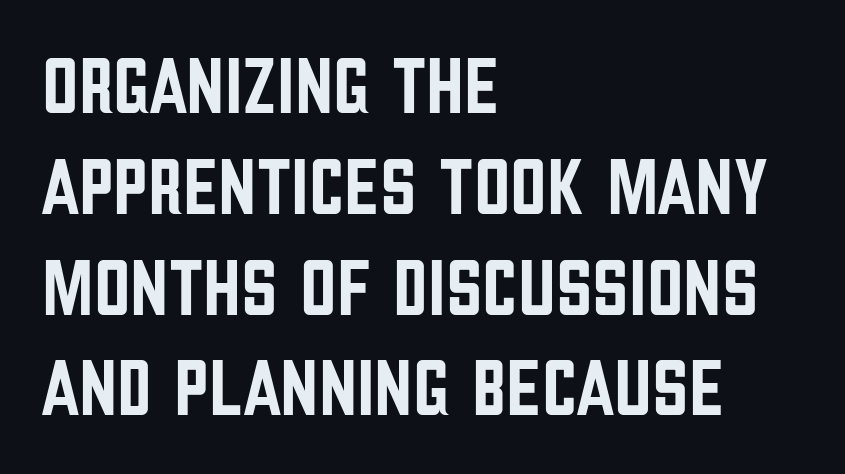
{"serif": "no", "italic": "no", "width": "condensed", "stroke_contrast": "low", "x_height": "large", "monospaced": "no", "underline": "no", "align": "left", "line_spacing": "normal", "line_spacing_ratio": 1.26, "letter_spacing": "normal", "letter_spacing_em": 0.0, "glyph_px": 80}
